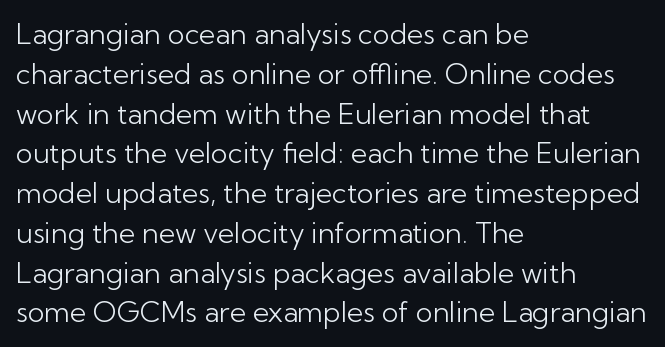
Upright lettering throughout. Compared with a centered layout, this one pins lines to the left instead. The line texture is even and compact thanks to regular tracking. Look at the bottom of the vertical strokes: they stop flat, with no serifs. The face used here is proportionally spaced, like ordinary book or web type. Summary of weight: not heavy and not bold.
